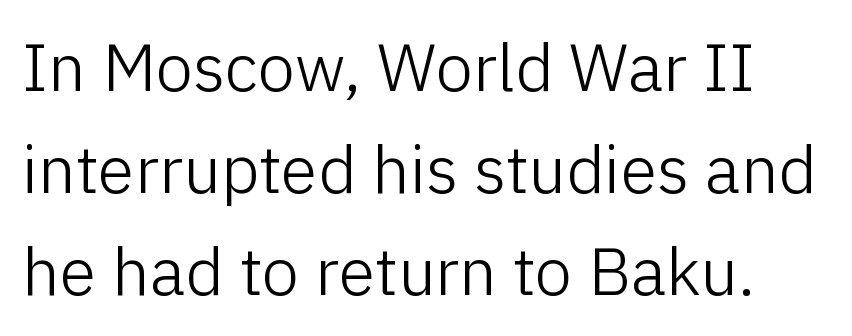
{"serif": "no", "italic": "no", "bold": "no", "weight": "light", "width": "normal", "stroke_contrast": "low", "x_height": "medium", "monospaced": "no", "underline": "no", "line_spacing": "normal", "line_spacing_ratio": 1.52, "letter_spacing": "normal", "letter_spacing_em": 0.0, "glyph_px": 67}
